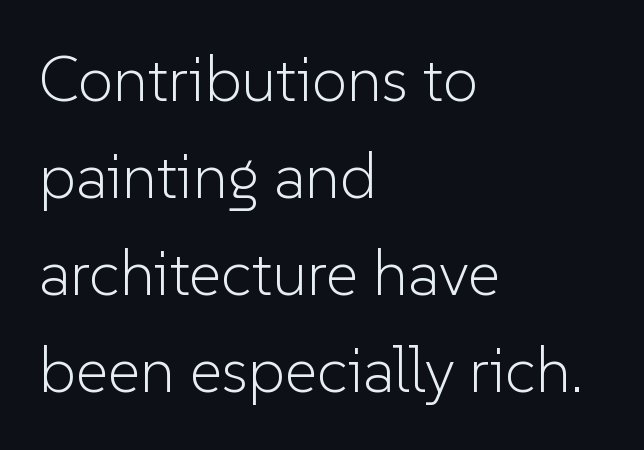
The image shows 63 px light sans-serif type, upright; set left-aligned, normal line spacing (1.54x), normal letter spacing, not underlined; low stroke contrast and a medium x-height.
